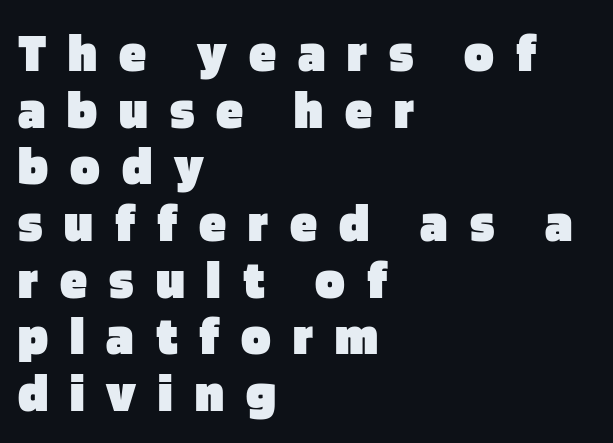
The letters stand straight up with perfectly vertical stems. Classification — sans serif. Strokes here are thick enough to call this a true bold. Leftover space on each line is placed entirely after the last word.
